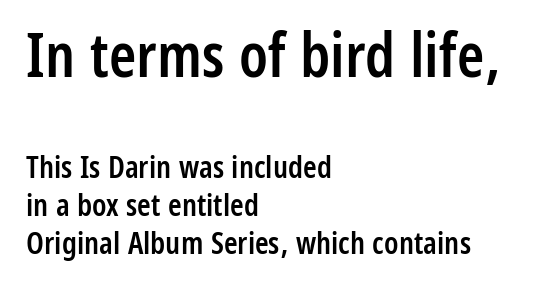
A bit beefed up — I'd call it semibold rather than bold. Nothing unusual about the tracking: characters are spaced as the font intends. Observe the absence of serifs on each vertical stroke in this sample. Compare the two chunks: the upper has the greater cap height. The baseline area is clear.
